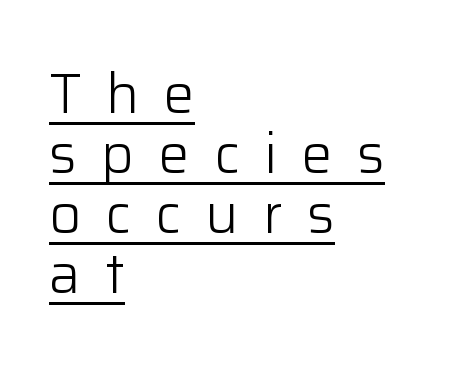
{"serif": "no", "italic": "no", "bold": "no", "weight": "light", "width": "normal", "stroke_contrast": "low", "x_height": "medium", "monospaced": "no", "underline": "yes", "align": "left", "line_spacing": "tight", "line_spacing_ratio": 1.07, "letter_spacing": "wide", "letter_spacing_em": 0.43, "glyph_px": 56}
